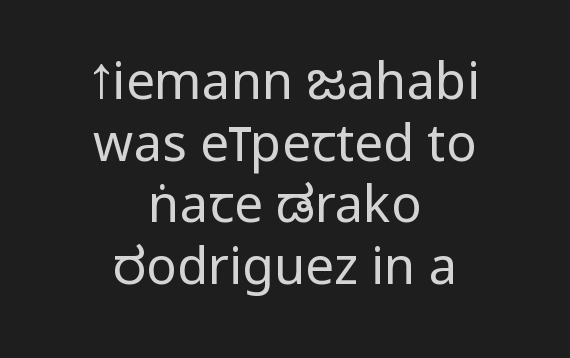
Q: Is the text bold? A: No.
Q: Is the text italic (slanted)? A: No, it is upright.
Q: Is the typeface a serif or a sans-serif typeface? A: Sans-serif.
Q: Is the text underlined? A: No.
Q: How is the paragraph aligned? A: Centered.
Q: Is the spacing between letters normal or unusually wide? A: Normal.
Q: Width (condensed, normal, or wide)? A: Condensed.
Q: Stroke contrast? A: Low.
Q: x-height? A: Large.
Q: Monospaced? A: No.
